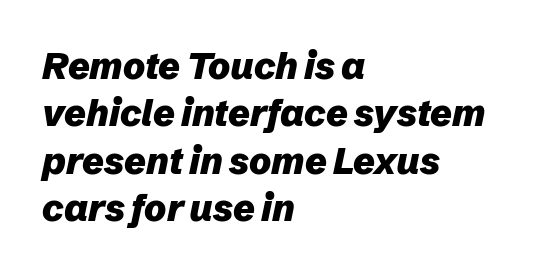
Q: Is the text bold? A: Yes.
Q: Is the text italic (slanted)? A: Yes, it leans right by about 12 degrees.
Q: Is the text underlined? A: No.
Q: How is the paragraph aligned? A: Left-aligned.
Q: Is the spacing between letters normal or unusually wide? A: Normal.
Q: Is the spacing between lines tight, normal or loose? A: Normal.
Q: Width (condensed, normal, or wide)? A: Normal.
Q: Stroke contrast? A: Low.
Q: x-height? A: Medium.
Q: Monospaced? A: No.
